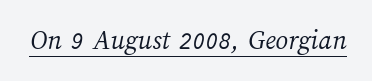
{"bold": "no", "weight": "light", "width": "normal", "stroke_contrast": "medium", "x_height": "medium", "monospaced": "no", "underline": "yes", "letter_spacing": "normal", "letter_spacing_em": 0.0, "glyph_px": 28}
